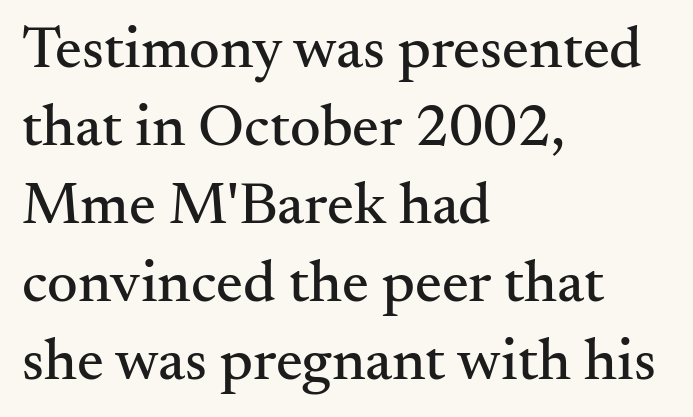
The passage shown has conventional tracking throughout. Posture: straight, roman, zero tilt. A typesetter would label this face a serif. The space directly below the letters is spotless.
